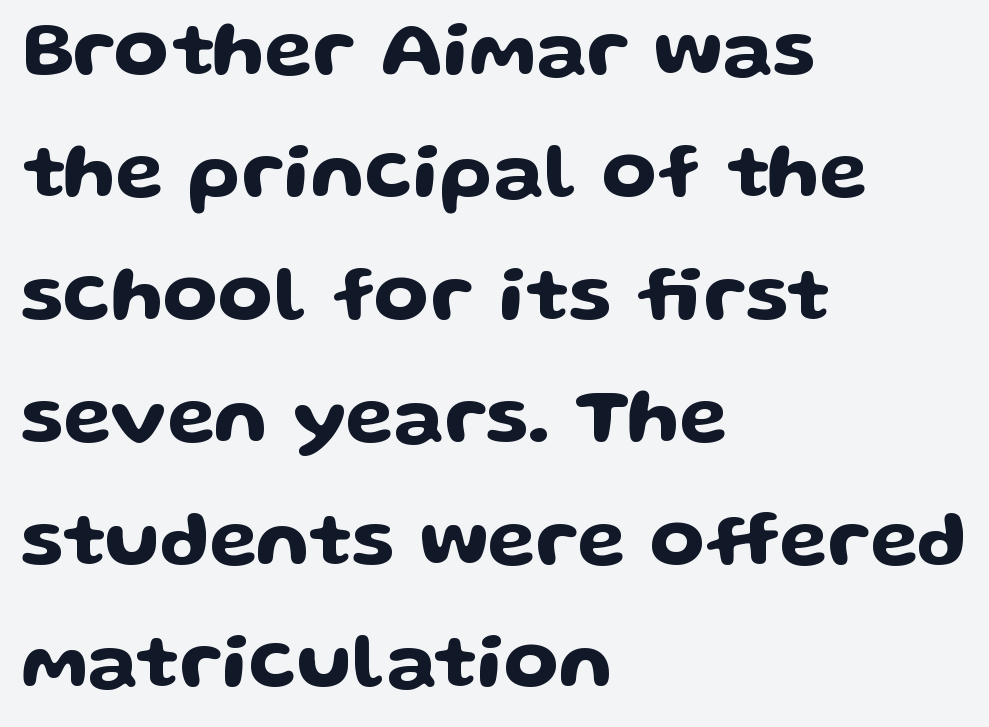
The image shows 79 px wide sans-serif type, upright; set left-aligned, normal line spacing (1.55x), normal letter spacing, not underlined; low stroke contrast and a medium x-height.
